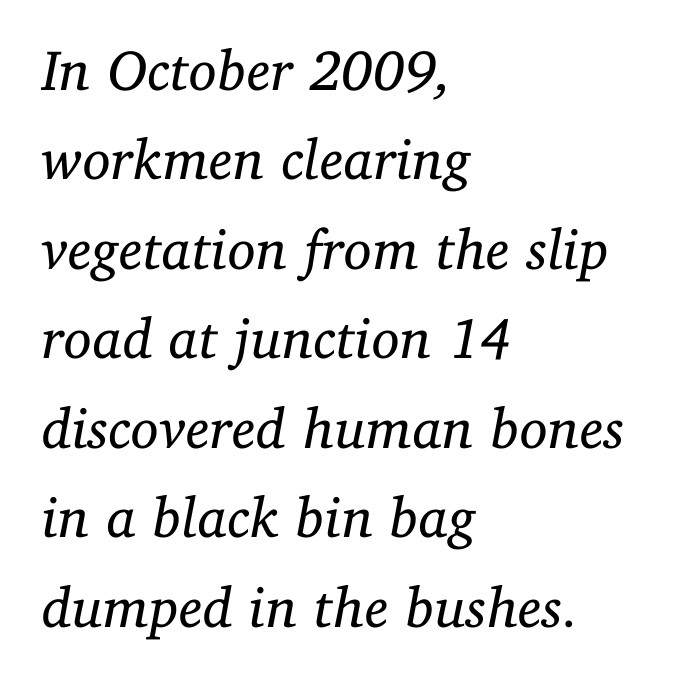
{"serif": "yes", "italic": "yes", "lean": "right", "slant_degrees": 11, "bold": "no", "weight": "regular", "width": "normal", "stroke_contrast": "low", "x_height": "medium", "monospaced": "no", "underline": "no", "align": "left", "line_spacing": "normal", "line_spacing_ratio": 1.57, "letter_spacing": "normal", "letter_spacing_em": 0.0, "glyph_px": 57}
